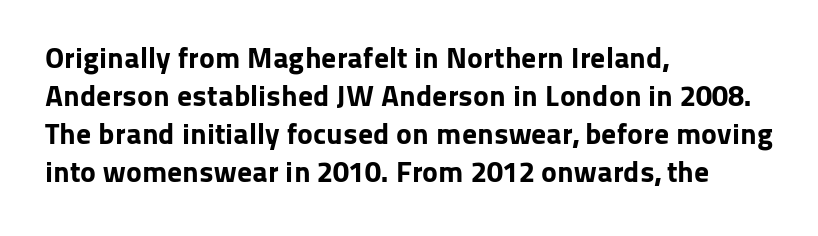
Q: Is the text bold? A: Yes.
Q: Is the text italic (slanted)? A: No, it is upright.
Q: Is the typeface a serif or a sans-serif typeface? A: Sans-serif.
Q: Is the text underlined? A: No.
Q: How is the paragraph aligned? A: Left-aligned.
Q: Is the spacing between letters normal or unusually wide? A: Normal.
Q: Is the spacing between lines tight, normal or loose? A: Normal.
Q: Width (condensed, normal, or wide)? A: Normal.
Q: Stroke contrast? A: Low.
Q: x-height? A: Medium.
Q: Monospaced? A: No.
